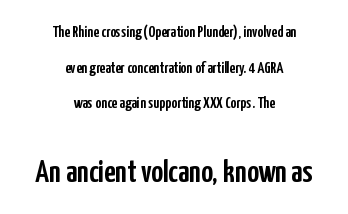
The image shows 32 px condensed sans-serif type, upright; set centered, loose line spacing (2.23x), normal letter spacing, not underlined; the second (bottom) block is 2.0x larger; low stroke contrast and a medium x-height.
